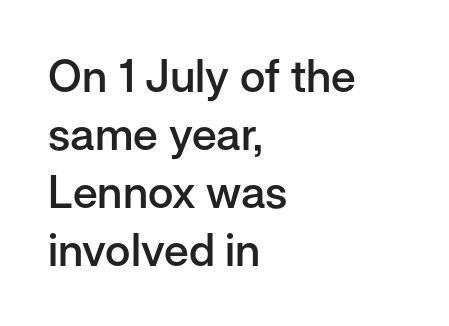
Q: Is the text bold? A: Semi-bold.
Q: Is the text italic (slanted)? A: No, it is upright.
Q: Is the typeface a serif or a sans-serif typeface? A: Sans-serif.
Q: Is the text underlined? A: No.
Q: How is the paragraph aligned? A: Left-aligned.
Q: Is the spacing between letters normal or unusually wide? A: Normal.
Q: Is the spacing between lines tight, normal or loose? A: Normal.
Q: Width (condensed, normal, or wide)? A: Normal.
Q: Stroke contrast? A: Low.
Q: x-height? A: Medium.
Q: Monospaced? A: No.
